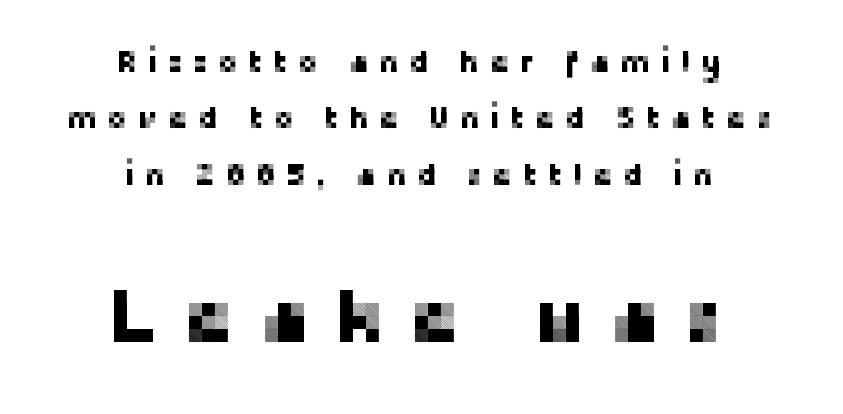
The image shows 77 px sans-serif type, upright; set centered, line spacing 1.82x, unusually wide letter spacing (+0.31 em), not underlined; the second (bottom) block is 2.48x larger; low stroke contrast and a medium x-height.
